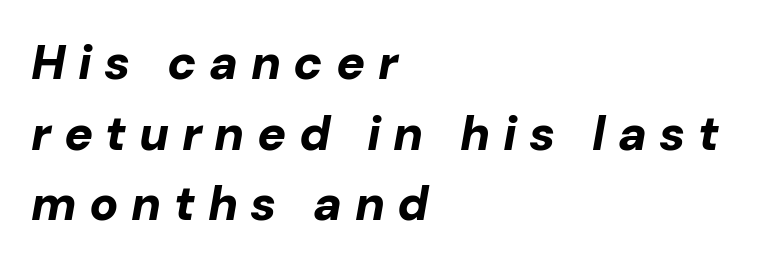
{"italic": "yes", "lean": "right", "slant_degrees": 10, "bold": "yes", "weight": "bold", "width": "normal", "stroke_contrast": "low", "x_height": "medium", "monospaced": "no", "underline": "no", "align": "left", "line_spacing": "normal", "line_spacing_ratio": 1.47, "letter_spacing": "wide", "letter_spacing_em": 0.26, "glyph_px": 48}
